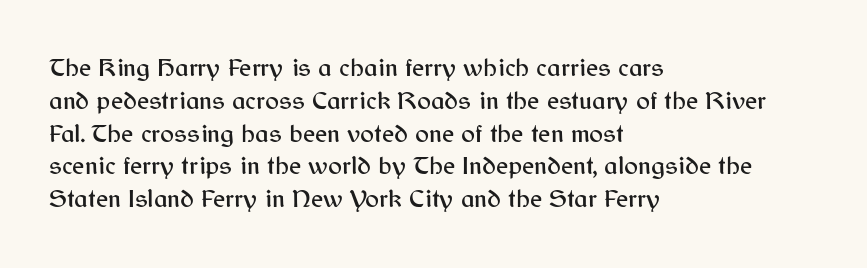
Each new line begins a customary step beneath the previous one. The passage shown is not underscored anywhere. Unlike italic type, these characters show no tilt at all. Casual observation: everything's shoved over to the left.
